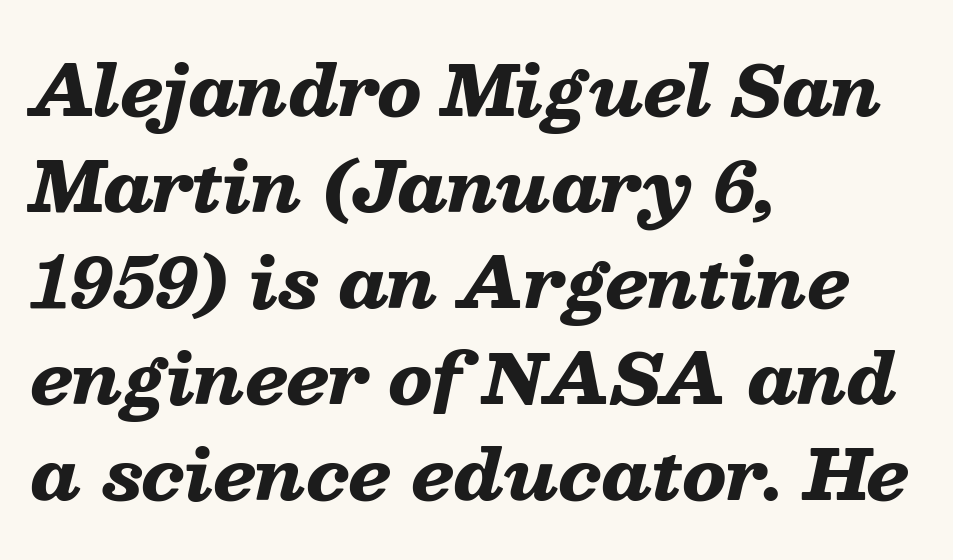
The image shows 68 px heavy, wide type, italic (leaning right); set left-aligned, normal line spacing (1.41x), normal letter spacing, not underlined; low stroke contrast and a medium x-height.
